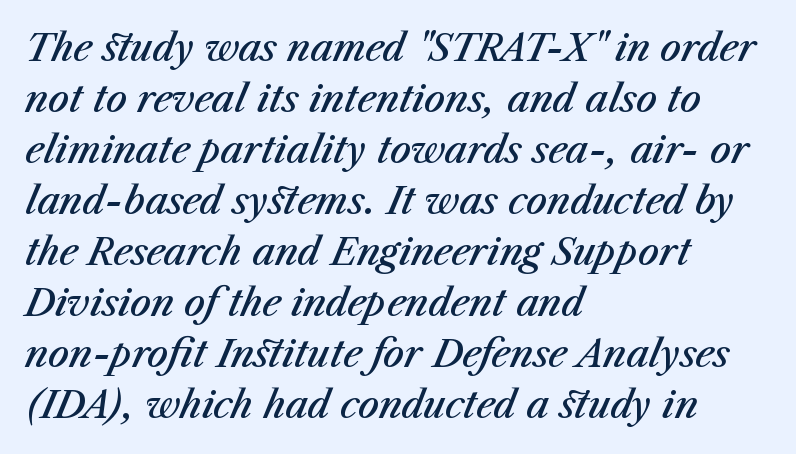
Q: Is the text bold? A: Semi-bold.
Q: Is the text italic (slanted)? A: Yes, it leans right by about 23 degrees.
Q: Is the text underlined? A: No.
Q: How is the paragraph aligned? A: Left-aligned.
Q: Is the spacing between letters normal or unusually wide? A: Normal.
Q: Is the spacing between lines tight, normal or loose? A: Normal.
Q: Width (condensed, normal, or wide)? A: Normal.
Q: Stroke contrast? A: Medium.
Q: x-height? A: Medium.
Q: Monospaced? A: No.
